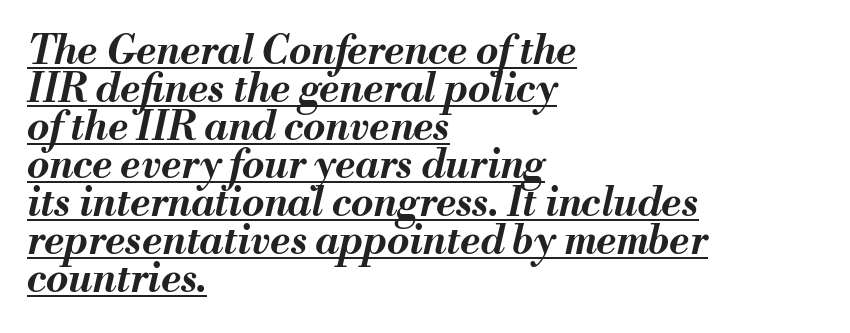
{"italic": "yes", "lean": "right", "slant_degrees": 13, "bold": "yes", "weight": "bold", "width": "normal", "stroke_contrast": "medium", "x_height": "small", "monospaced": "no", "underline": "yes", "align": "left", "line_spacing": "tight", "line_spacing_ratio": 0.95, "letter_spacing": "normal", "letter_spacing_em": 0.0, "glyph_px": 40}
